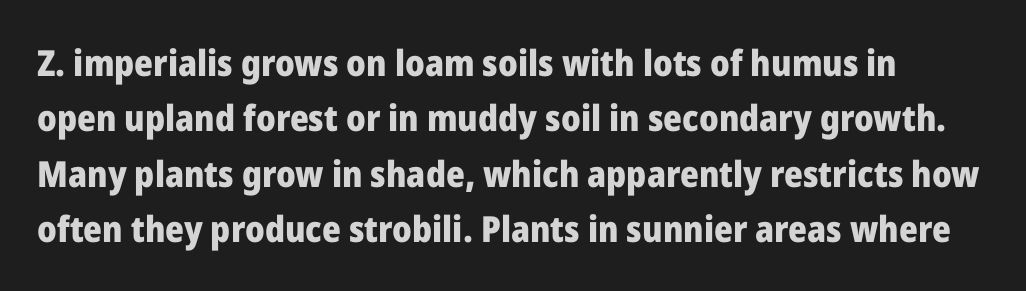
Q: Is the text bold? A: Yes.
Q: Is the text italic (slanted)? A: No, it is upright.
Q: Is the typeface a serif or a sans-serif typeface? A: Sans-serif.
Q: Is the text underlined? A: No.
Q: Is the spacing between letters normal or unusually wide? A: Normal.
Q: Is the spacing between lines tight, normal or loose? A: Normal.
Q: Width (condensed, normal, or wide)? A: Normal.
Q: Stroke contrast? A: Low.
Q: x-height? A: Medium.
Q: Monospaced? A: No.
